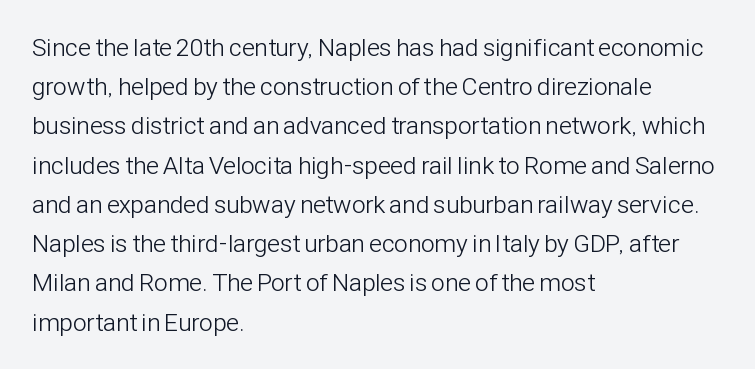
{"italic": "no", "bold": "no", "underline": "no", "align": "left", "line_spacing": "normal", "line_spacing_ratio": 1.57, "letter_spacing": "normal", "letter_spacing_em": 0.0, "glyph_px": 25}
